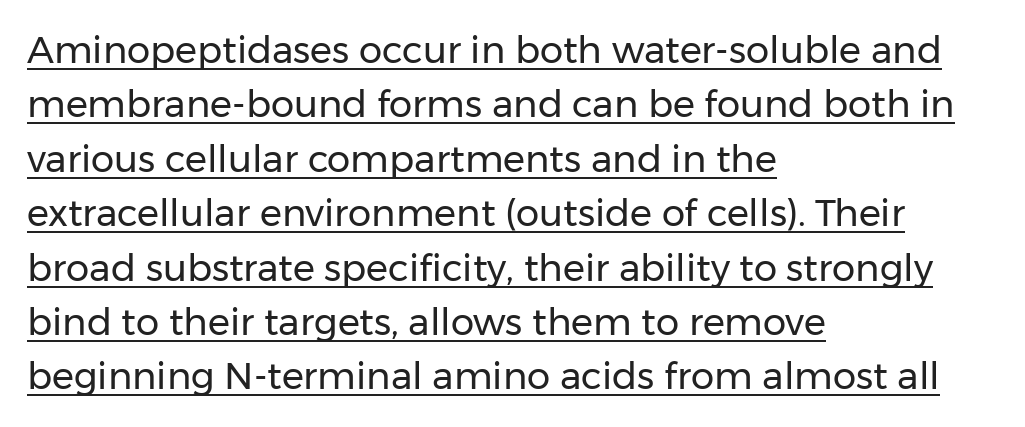
Check the space under the baseline: a stroke is drawn there. Typeset ragged right — the left edge is the straight one. This rendering employs a face without finishing strokes, i.e., a sans-serif. Italic: no, the glyphs are upright roman. On a weight scale, this lands at 450 or below.
